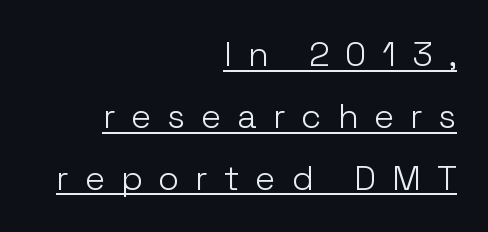
The image shows 34 px light sans-serif type, upright; set right-aligned, line spacing 1.82x, unusually wide letter spacing (+0.49 em), underlined; low stroke contrast and a medium x-height.
